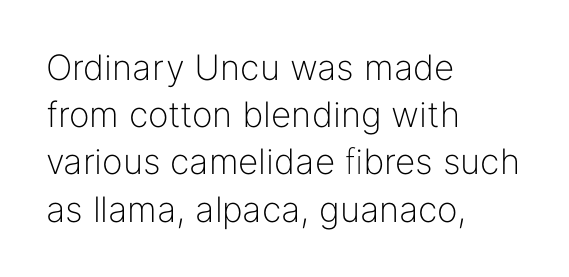
{"serif": "no", "italic": "no", "bold": "no", "weight": "light", "width": "normal", "stroke_contrast": "low", "x_height": "medium", "monospaced": "no", "underline": "no", "align": "left", "line_spacing": "normal", "line_spacing_ratio": 1.35, "letter_spacing": "normal", "letter_spacing_em": 0.0, "glyph_px": 35}
